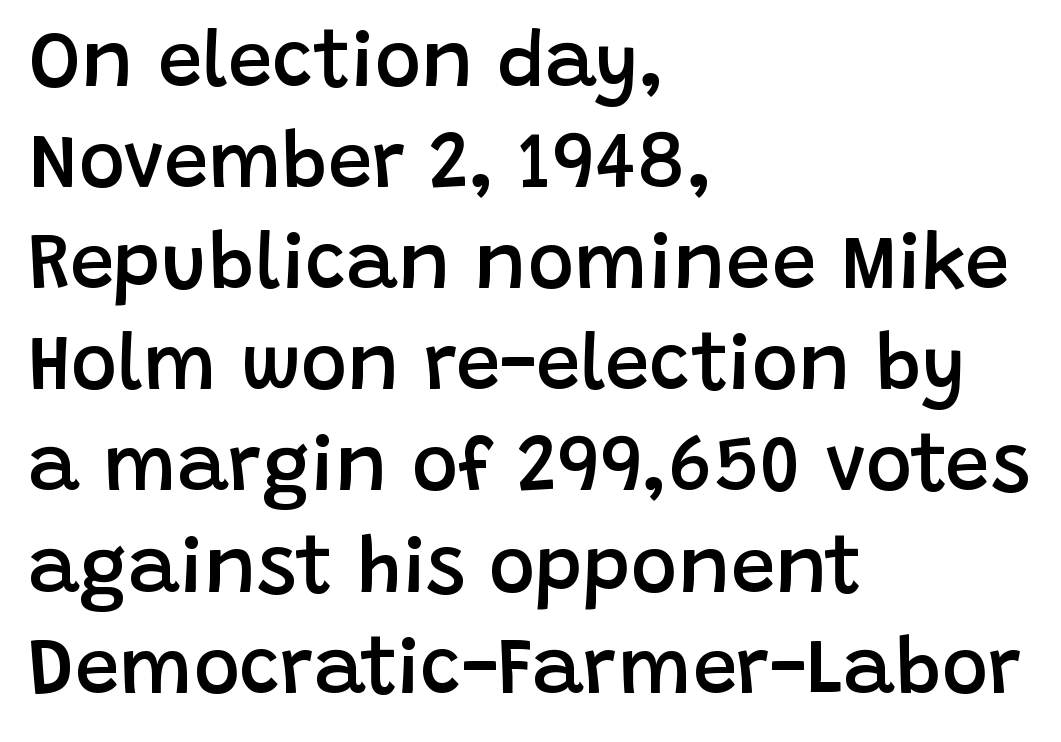
The image shows 79 px semibold sans-serif type, upright; set left-aligned, normal line spacing (1.28x), normal letter spacing, not underlined; low stroke contrast and a large x-height.
